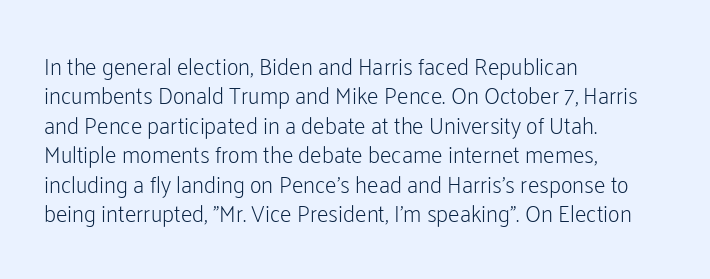
{"italic": "no", "bold": "no", "underline": "no", "align": "left", "line_spacing": "normal", "line_spacing_ratio": 1.28, "letter_spacing": "normal", "letter_spacing_em": 0.0, "glyph_px": 23}
